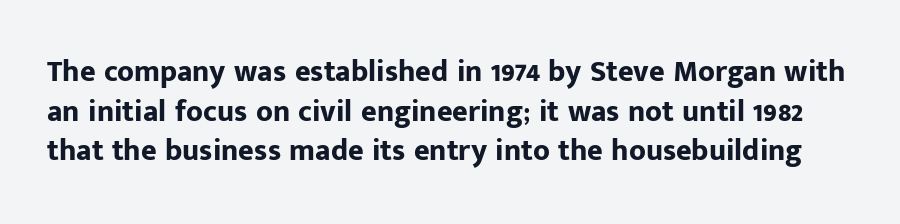
The image shows 30 px bold sans-serif type, upright; set normal line spacing (1.32x), normal letter spacing, not underlined; low stroke contrast and a medium x-height.
